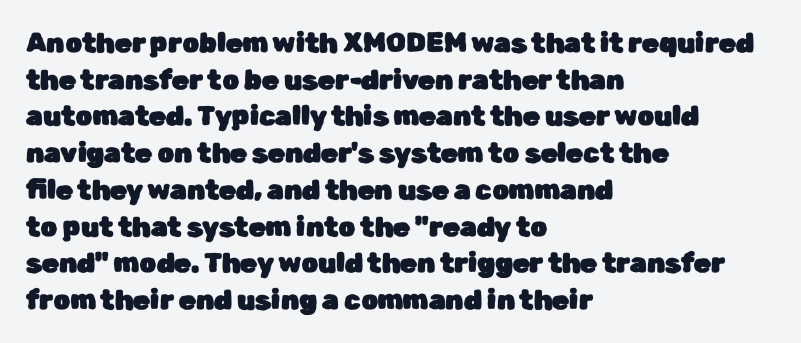
{"italic": "no", "underline": "no", "align": "left", "line_spacing": "normal", "line_spacing_ratio": 1.36, "letter_spacing": "normal", "letter_spacing_em": 0.0, "glyph_px": 27}
